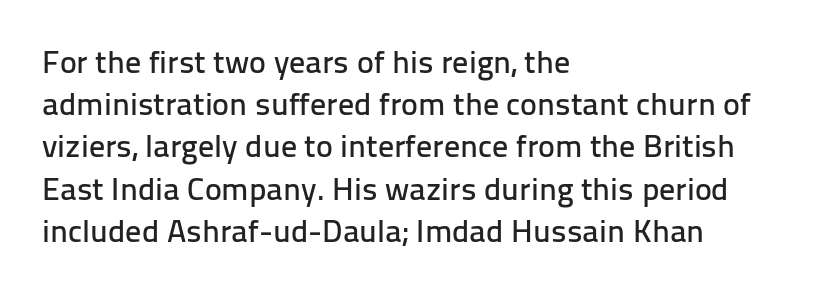
{"serif": "no", "italic": "no", "width": "normal", "stroke_contrast": "low", "x_height": "medium", "monospaced": "no", "underline": "no", "align": "left", "line_spacing": "normal", "line_spacing_ratio": 1.32, "letter_spacing": "normal", "letter_spacing_em": 0.0, "glyph_px": 32}
